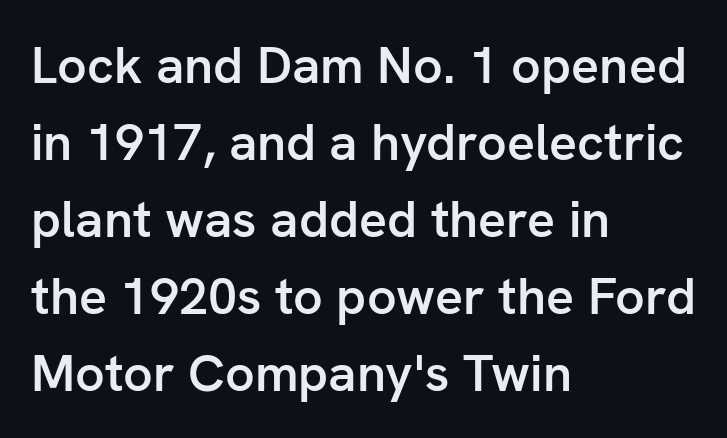
Q: Is the text bold? A: Semi-bold.
Q: Is the text italic (slanted)? A: No, it is upright.
Q: Is the typeface a serif or a sans-serif typeface? A: Sans-serif.
Q: Is the text underlined? A: No.
Q: How is the paragraph aligned? A: Left-aligned.
Q: Is the spacing between letters normal or unusually wide? A: Normal.
Q: Is the spacing between lines tight, normal or loose? A: Normal.
Q: Width (condensed, normal, or wide)? A: Normal.
Q: Stroke contrast? A: Low.
Q: x-height? A: Medium.
Q: Monospaced? A: No.
